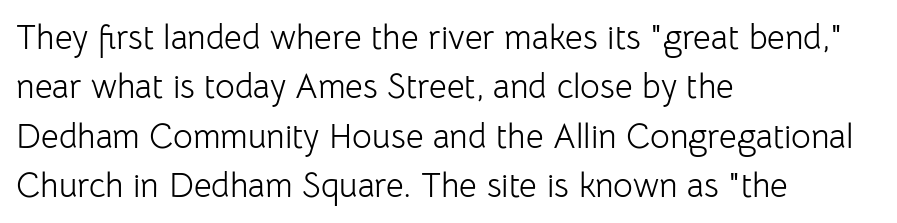
{"serif": "no", "italic": "no", "bold": "no", "weight": "light", "width": "normal", "stroke_contrast": "low", "x_height": "medium", "monospaced": "no", "underline": "no", "align": "left", "line_spacing": "normal", "line_spacing_ratio": 1.45, "letter_spacing": "normal", "letter_spacing_em": 0.0, "glyph_px": 34}
